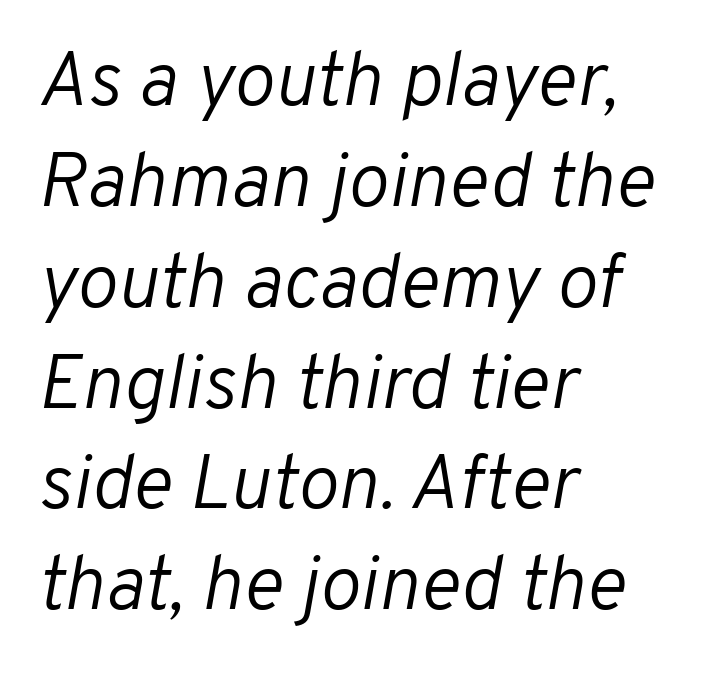
Q: Is the text bold? A: No.
Q: Is the text italic (slanted)? A: Yes, it leans right by about 10 degrees.
Q: Is the text underlined? A: No.
Q: How is the paragraph aligned? A: Left-aligned.
Q: Is the spacing between letters normal or unusually wide? A: Normal.
Q: Is the spacing between lines tight, normal or loose? A: Normal.
Q: Width (condensed, normal, or wide)? A: Normal.
Q: Stroke contrast? A: Low.
Q: x-height? A: Medium.
Q: Monospaced? A: No.
